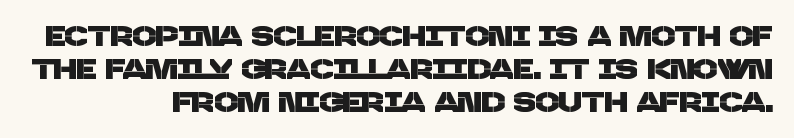
{"serif": "no", "width": "normal", "stroke_contrast": "low", "x_height": "large", "monospaced": "no", "underline": "no", "align": "right", "line_spacing_ratio": 1.17, "letter_spacing": "normal", "letter_spacing_em": 0.0, "glyph_px": 28}
